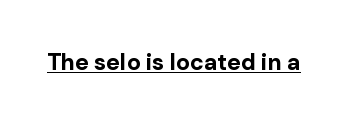
Q: Is the text bold? A: Yes.
Q: Is the text italic (slanted)? A: No, it is upright.
Q: Is the text underlined? A: Yes.
Q: Is the spacing between letters normal or unusually wide? A: Normal.
